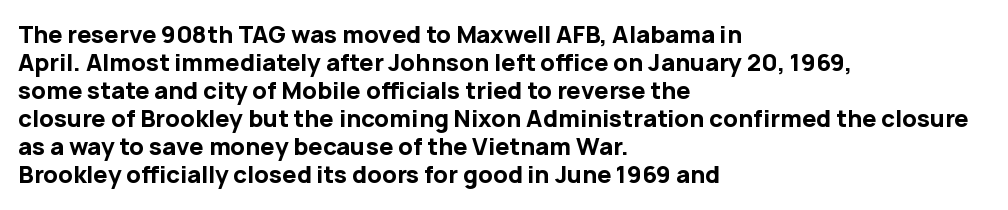
Q: Is the text bold? A: Yes.
Q: Is the text italic (slanted)? A: No, it is upright.
Q: Is the text underlined? A: No.
Q: How is the paragraph aligned? A: Left-aligned.
Q: Is the spacing between letters normal or unusually wide? A: Normal.
